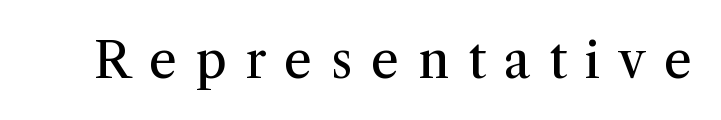
The image shows 50 px regular-weight serif type, upright; set unusually wide letter spacing (+0.37 em), not underlined; medium stroke contrast and a medium x-height.
